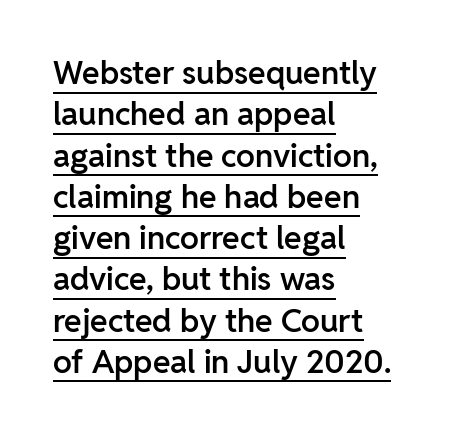
The image shows 32 px semibold sans-serif type, upright; set left-aligned, normal line spacing (1.29x), normal letter spacing, underlined; low stroke contrast and a medium x-height.
